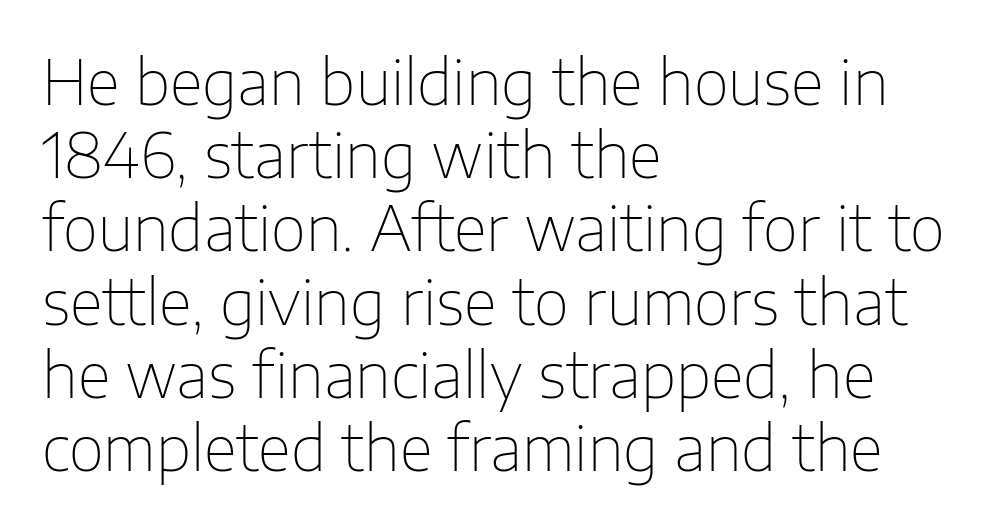
Q: Is the text bold? A: No.
Q: Is the text italic (slanted)? A: No, it is upright.
Q: Is the typeface a serif or a sans-serif typeface? A: Sans-serif.
Q: Is the text underlined? A: No.
Q: How is the paragraph aligned? A: Left-aligned.
Q: Is the spacing between letters normal or unusually wide? A: Normal.
Q: Width (condensed, normal, or wide)? A: Normal.
Q: Stroke contrast? A: Low.
Q: x-height? A: Medium.
Q: Monospaced? A: No.
